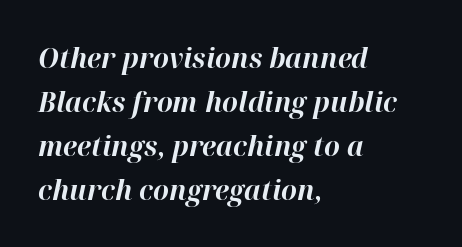
Proportional: the letters do not fall into vertical columns. Italic? Definitely — the glyphs are oblique. The vertical gap from one line to the next is medium. Weight check: bold — yes, fully. The ragged edge is on the right, which tells us the setting is flush left. Does extra space separate the letters? No, they use regular spacing.
